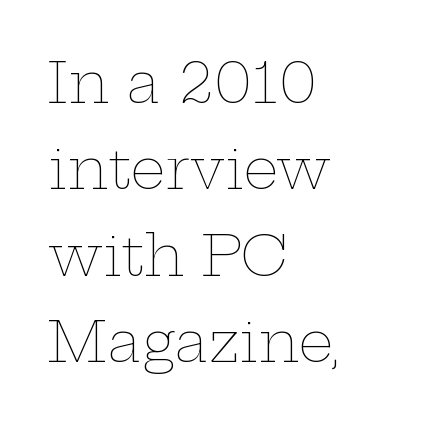
Character widths vary here, with narrow letters taking less room than wide ones. The typesetter chose a ragged-right arrangement here. Heft: none added — not bold. Posture: upright roman. Spacing between characters is what you'd get straight out of the box. Anything drawn beneath the words? Only blank space.
